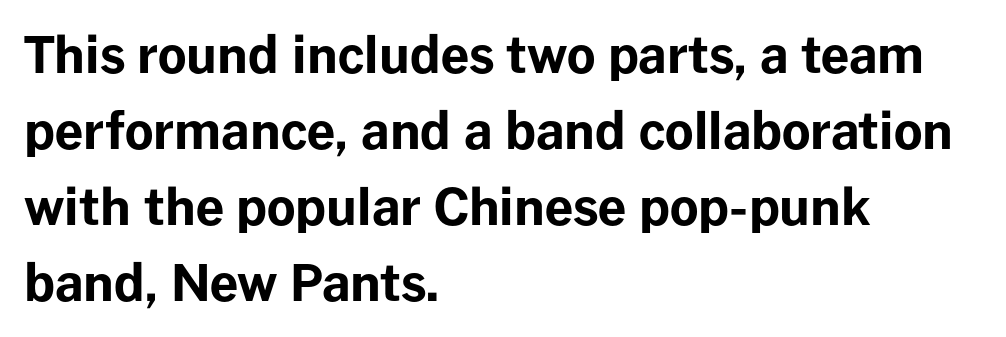
{"serif": "no", "italic": "no", "bold": "yes", "weight": "bold", "width": "normal", "stroke_contrast": "low", "x_height": "medium", "monospaced": "no", "underline": "no", "align": "left", "line_spacing": "normal", "line_spacing_ratio": 1.52, "letter_spacing": "normal", "letter_spacing_em": 0.0, "glyph_px": 50}
